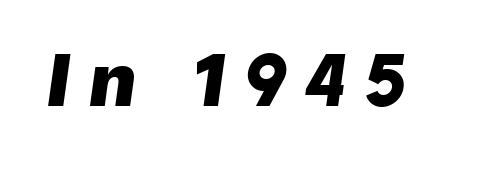
{"italic": "yes", "lean": "right", "slant_degrees": 8, "bold": "yes", "weight": "heavy", "width": "normal", "stroke_contrast": "low", "x_height": "medium", "monospaced": "no", "underline": "no", "letter_spacing": "wide", "letter_spacing_em": 0.23, "glyph_px": 78}
